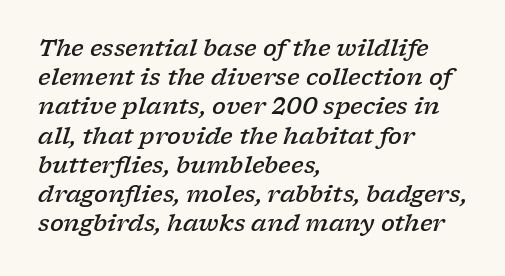
The passage shown has conventional tracking throughout. Students, observe: this is what conventionally led text looks like. Caption: multi-line text, flush left, ragged right. Stems and bowls a touch heavier than normal — semibold.
